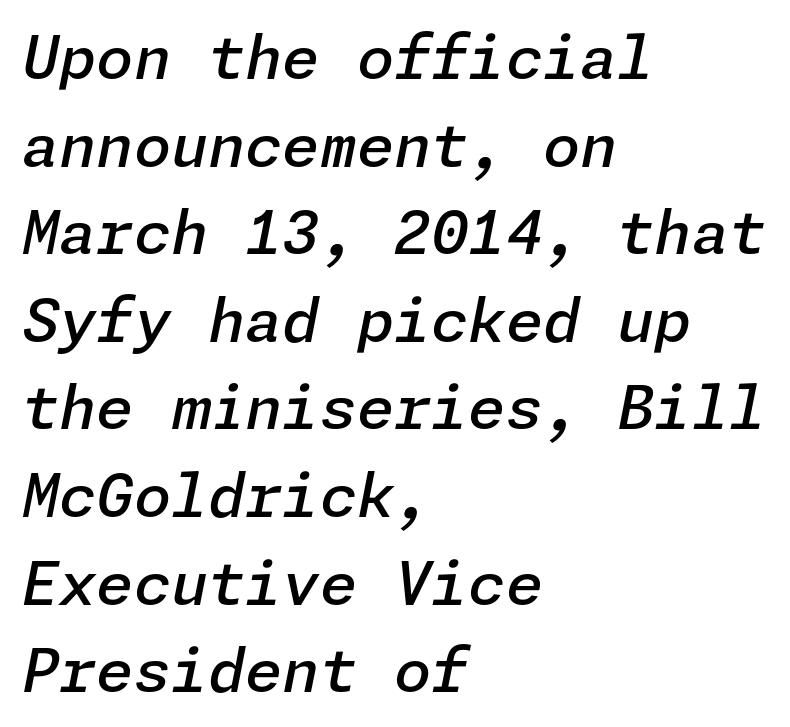
Summary of weight: moderately heavy, a semibold. Quick note: interline space is typical. The axis of the letterforms is tilted away from vertical. Glance below the letters and you will spot only blank space.
